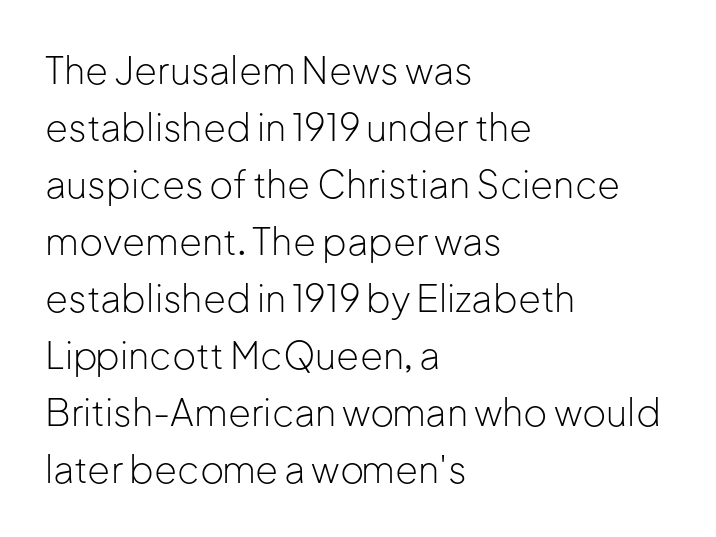
{"serif": "no", "italic": "no", "bold": "no", "weight": "light", "width": "normal", "stroke_contrast": "low", "x_height": "medium", "monospaced": "no", "underline": "no", "align": "left", "line_spacing": "normal", "line_spacing_ratio": 1.54, "letter_spacing": "normal", "letter_spacing_em": 0.0, "glyph_px": 37}
